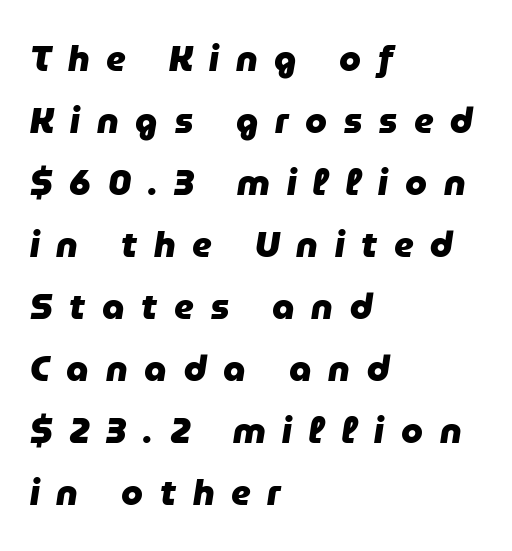
Q: Is the text bold? A: Yes.
Q: Is the text italic (slanted)? A: Yes, it leans right by about 9 degrees.
Q: Is the text underlined? A: No.
Q: How is the paragraph aligned? A: Left-aligned.
Q: Is the spacing between letters normal or unusually wide? A: Unusually wide.
Q: Width (condensed, normal, or wide)? A: Normal.
Q: Stroke contrast? A: Low.
Q: x-height? A: Medium.
Q: Monospaced? A: No.
